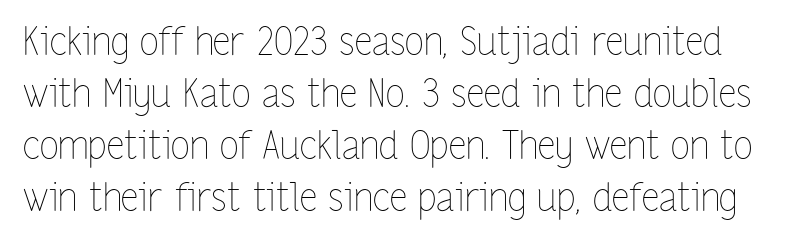
The image shows 39 px thin, condensed type, upright; set normal line spacing (1.33x), normal letter spacing, not underlined; low stroke contrast and a medium x-height.
